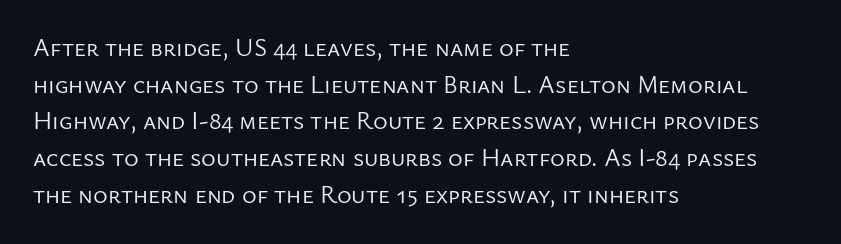
{"italic": "no", "bold": "no", "underline": "no", "align": "left", "line_spacing": "normal", "line_spacing_ratio": 1.47, "letter_spacing": "normal", "letter_spacing_em": 0.0, "glyph_px": 25}
